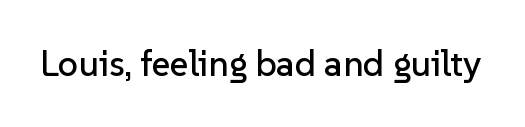
The image shows 36 px sans-serif type, upright; set normal letter spacing, not underlined; low stroke contrast and a medium x-height.
